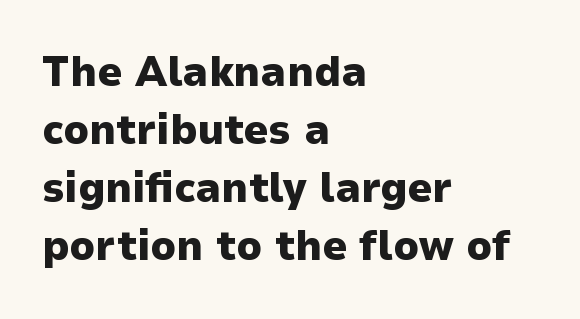
{"serif": "no", "italic": "no", "bold": "yes", "weight": "heavy", "width": "normal", "stroke_contrast": "low", "x_height": "medium", "monospaced": "no", "underline": "no", "align": "left", "line_spacing": "normal", "line_spacing_ratio": 1.35, "letter_spacing": "normal", "letter_spacing_em": 0.0, "glyph_px": 43}
